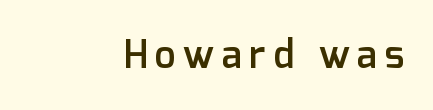
Q: Is the text bold? A: Semi-bold.
Q: Is the text italic (slanted)? A: No, it is upright.
Q: Is the typeface a serif or a sans-serif typeface? A: Sans-serif.
Q: Is the text underlined? A: No.
Q: Is the spacing between letters normal or unusually wide? A: Unusually wide.
Q: Width (condensed, normal, or wide)? A: Normal.
Q: Stroke contrast? A: Low.
Q: x-height? A: Medium.
Q: Monospaced? A: No.
